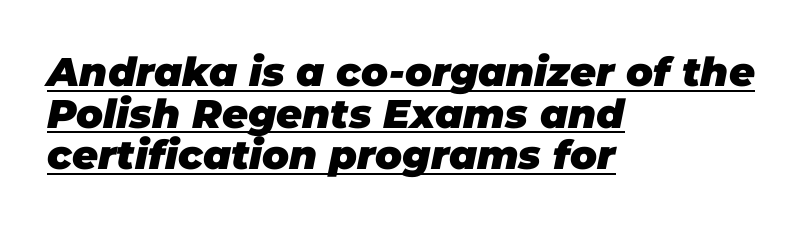
{"italic": "yes", "lean": "right", "slant_degrees": 11, "bold": "yes", "weight": "heavy", "width": "normal", "stroke_contrast": "low", "x_height": "large", "monospaced": "no", "underline": "yes", "align": "left", "line_spacing": "tight", "line_spacing_ratio": 1.04, "letter_spacing": "normal", "letter_spacing_em": 0.0, "glyph_px": 40}
